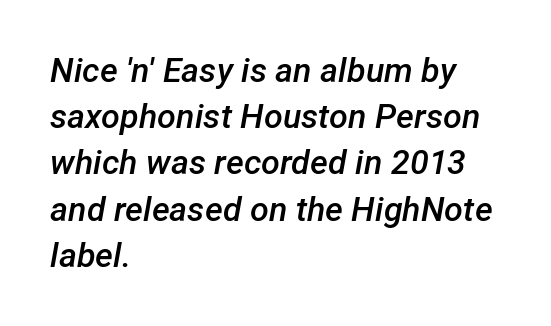
Q: Is the text bold? A: Semi-bold.
Q: Is the text italic (slanted)? A: Yes, it leans right by about 12 degrees.
Q: Is the text underlined? A: No.
Q: How is the paragraph aligned? A: Left-aligned.
Q: Is the spacing between letters normal or unusually wide? A: Normal.
Q: Is the spacing between lines tight, normal or loose? A: Normal.
Q: Width (condensed, normal, or wide)? A: Normal.
Q: Stroke contrast? A: Low.
Q: x-height? A: Medium.
Q: Monospaced? A: No.
